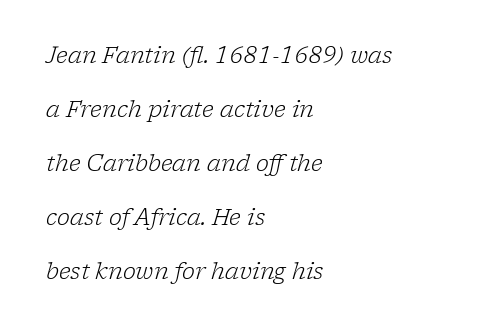
Q: Is the text bold? A: No.
Q: Is the text italic (slanted)? A: Yes, it leans right by about 17 degrees.
Q: Is the text underlined? A: No.
Q: How is the paragraph aligned? A: Left-aligned.
Q: Is the spacing between letters normal or unusually wide? A: Normal.
Q: Is the spacing between lines tight, normal or loose? A: Loose.
